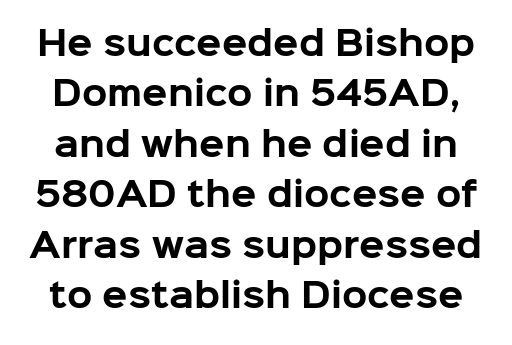
Q: Is the text bold? A: Yes.
Q: Is the text italic (slanted)? A: No, it is upright.
Q: Is the typeface a serif or a sans-serif typeface? A: Sans-serif.
Q: Is the text underlined? A: No.
Q: Is the spacing between letters normal or unusually wide? A: Normal.
Q: Is the spacing between lines tight, normal or loose? A: Normal.
Q: Width (condensed, normal, or wide)? A: Normal.
Q: Stroke contrast? A: Low.
Q: x-height? A: Medium.
Q: Monospaced? A: No.
